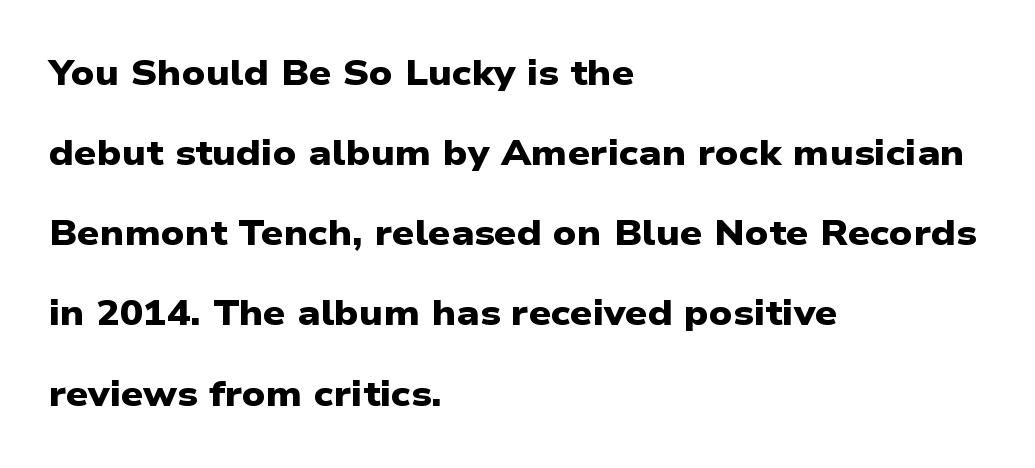
{"serif": "no", "bold": "yes", "weight": "heavy", "width": "wide", "stroke_contrast": "low", "x_height": "medium", "monospaced": "no", "underline": "no", "align": "left", "line_spacing": "loose", "line_spacing_ratio": 2.29, "letter_spacing": "normal", "letter_spacing_em": 0.0, "glyph_px": 35}
